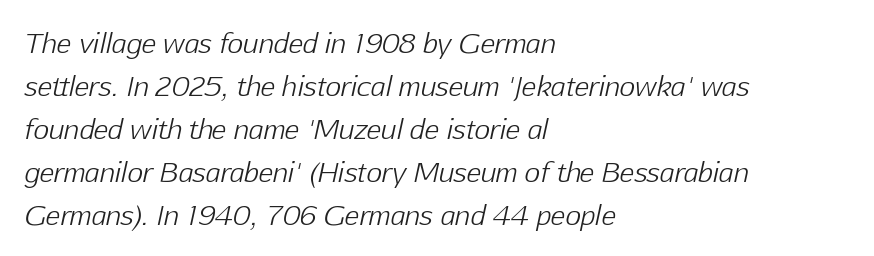
Unmarked baselines from the first word to the last. The rendering keeps characters at their native spacing. Caption: multi-line text, flush left, ragged right. Yep, that's italic — everything's leaning. Weight: not bold — regular or lighter.
